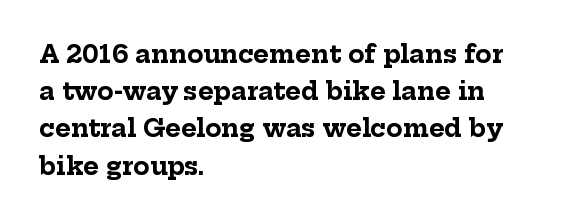
The image shows 24 px bold type, upright; set left-aligned, normal line spacing (1.55x), normal letter spacing, not underlined.
